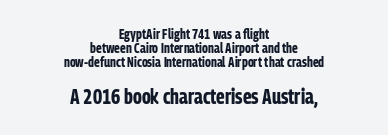
{"italic": "no", "bold": "yes", "underline": "no", "align": "center", "line_spacing": "tight", "line_spacing_ratio": 0.99, "letter_spacing": "normal", "letter_spacing_em": 0.0, "larger_block": "second", "size_ratio": 1.5, "glyph_px": 21}
